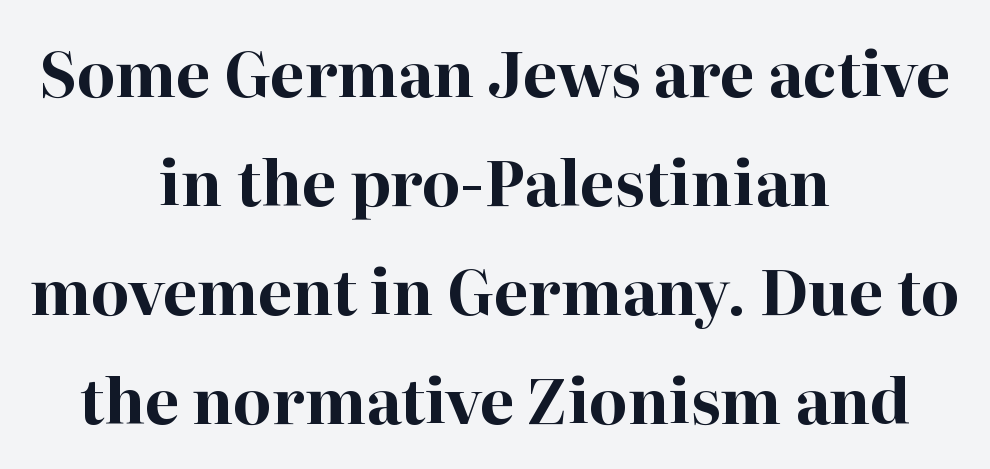
{"serif": "yes", "italic": "no", "bold": "yes", "weight": "bold", "width": "normal", "stroke_contrast": "high", "x_height": "medium", "monospaced": "no", "underline": "no", "align": "center", "line_spacing_ratio": 1.76, "letter_spacing": "normal", "letter_spacing_em": 0.0, "glyph_px": 62}
